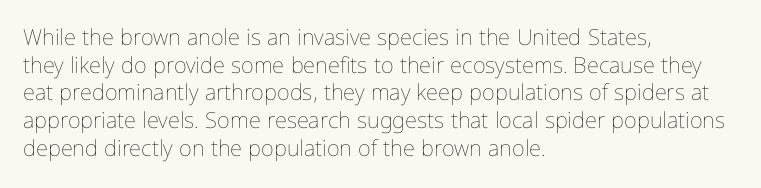
The image shows 22 px text type, upright; set left-aligned, normal line spacing (1.26x), normal letter spacing, not underlined.
